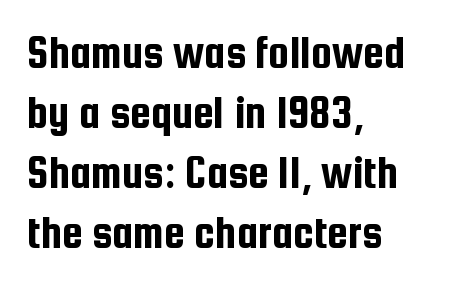
{"serif": "no", "italic": "no", "width": "condensed", "stroke_contrast": "low", "x_height": "medium", "monospaced": "no", "underline": "no", "align": "left", "line_spacing": "normal", "line_spacing_ratio": 1.28, "letter_spacing": "normal", "letter_spacing_em": 0.0, "glyph_px": 47}
